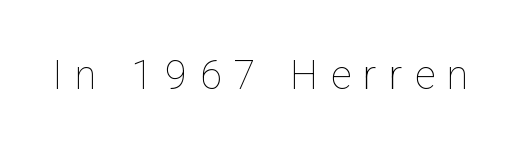
The image shows 40 px thin type, upright; set unusually wide letter spacing (+0.31 em), not underlined; low stroke contrast and a medium x-height.
